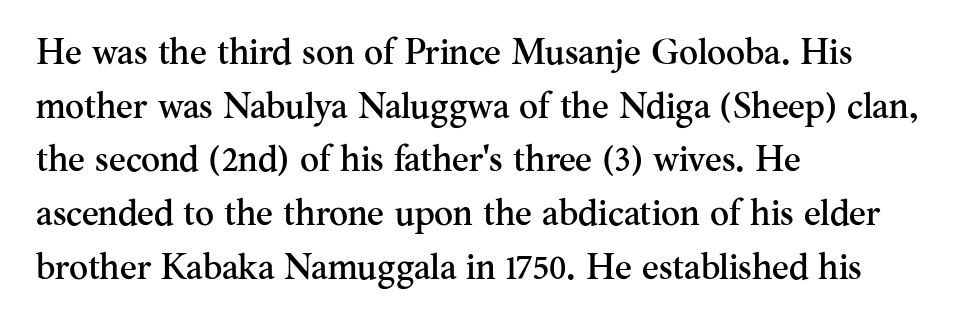
These lines keep a tight, regular rhythm from letter to letter. Designer's note — italics off, roman on. Left-aligned paragraph, ragged on the right. Is this a fixed-width face? No — the glyphs have proportional, varying widths.
